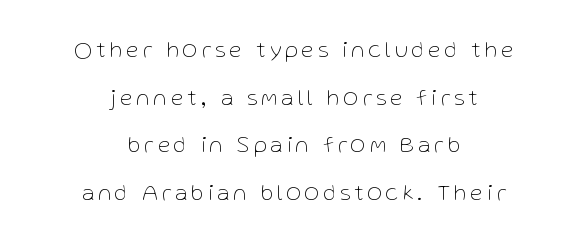
Q: Is the text bold? A: No.
Q: Is the text italic (slanted)? A: No, it is upright.
Q: Is the text underlined? A: No.
Q: How is the paragraph aligned? A: Centered.
Q: Is the spacing between lines tight, normal or loose? A: Loose.
